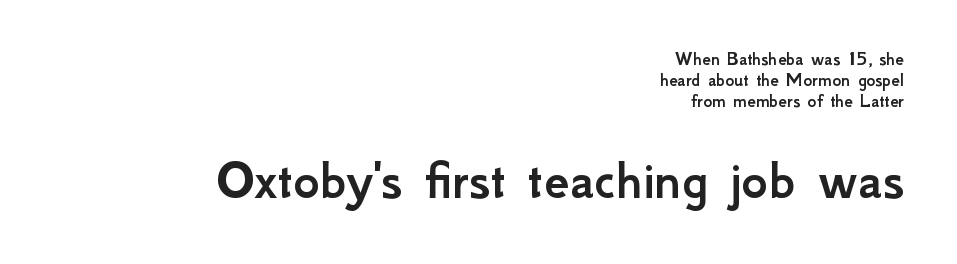
{"serif": "no", "italic": "no", "width": "normal", "stroke_contrast": "low", "x_height": "small", "monospaced": "no", "underline": "no", "align": "right", "line_spacing": "tight", "line_spacing_ratio": 1.11, "letter_spacing": "normal", "letter_spacing_em": 0.0, "larger_block": "second", "size_ratio": 3.0, "glyph_px": 57}
